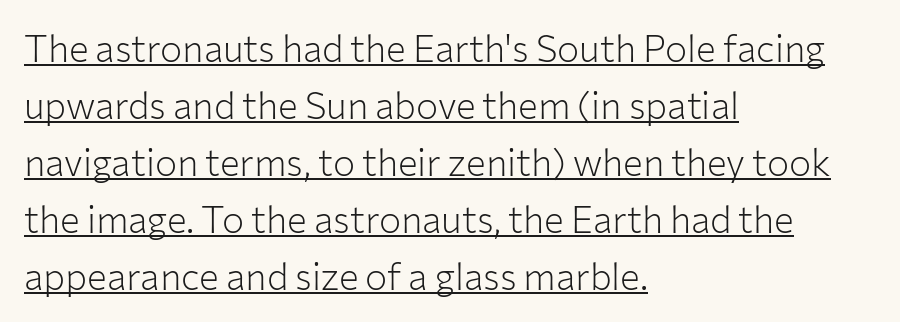
{"serif": "no", "italic": "no", "bold": "no", "weight": "light", "width": "normal", "stroke_contrast": "low", "x_height": "medium", "monospaced": "no", "underline": "yes", "align": "left", "line_spacing": "normal", "line_spacing_ratio": 1.54, "letter_spacing": "normal", "letter_spacing_em": 0.0, "glyph_px": 37}
